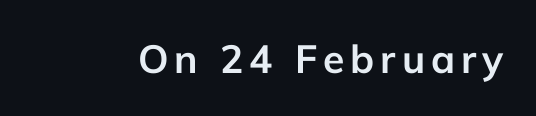
Q: Is the text bold? A: Yes.
Q: Is the text italic (slanted)? A: No, it is upright.
Q: Is the typeface a serif or a sans-serif typeface? A: Sans-serif.
Q: Is the text underlined? A: No.
Q: Width (condensed, normal, or wide)? A: Normal.
Q: Stroke contrast? A: Low.
Q: x-height? A: Medium.
Q: Monospaced? A: No.
